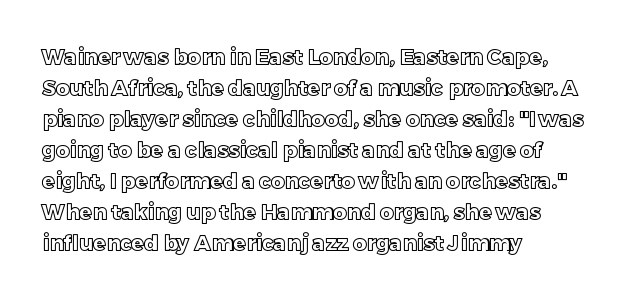
Q: Is the text italic (slanted)? A: No, it is upright.
Q: Is the text underlined? A: No.
Q: How is the paragraph aligned? A: Left-aligned.
Q: Is the spacing between letters normal or unusually wide? A: Normal.
Q: Is the spacing between lines tight, normal or loose? A: Normal.
